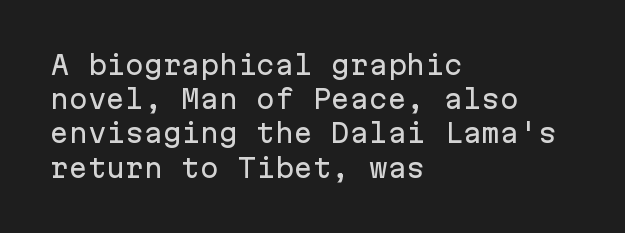
Q: Is the text italic (slanted)? A: No, it is upright.
Q: Is the text underlined? A: No.
Q: How is the paragraph aligned? A: Left-aligned.
Q: Is the spacing between letters normal or unusually wide? A: Normal.
Q: Is the spacing between lines tight, normal or loose? A: Normal.
